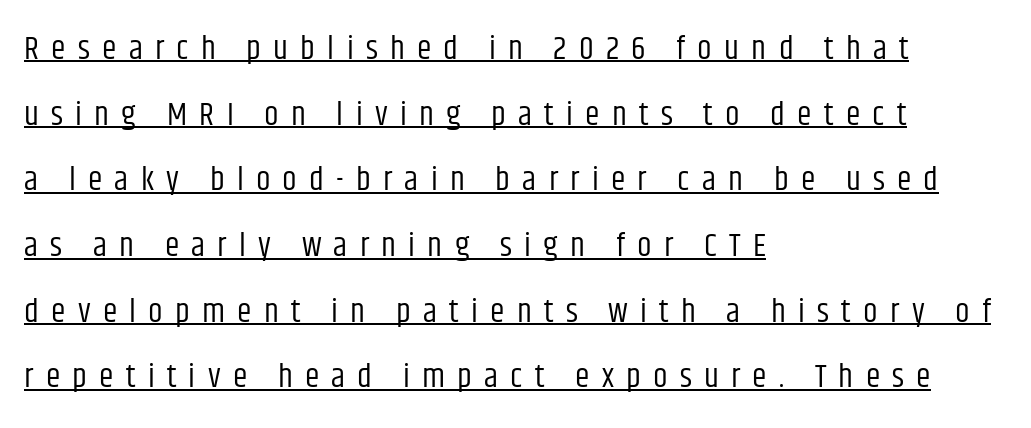
Q: Is the text bold? A: No.
Q: Is the text italic (slanted)? A: No, it is upright.
Q: Is the typeface a serif or a sans-serif typeface? A: Sans-serif.
Q: Is the text underlined? A: Yes.
Q: How is the paragraph aligned? A: Left-aligned.
Q: Is the spacing between letters normal or unusually wide? A: Unusually wide.
Q: Is the spacing between lines tight, normal or loose? A: Loose.
Q: Width (condensed, normal, or wide)? A: Condensed.
Q: Stroke contrast? A: Low.
Q: x-height? A: Large.
Q: Monospaced? A: No.
